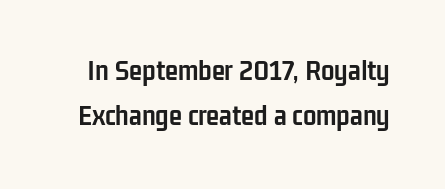
The image shows 30 px semibold, condensed sans-serif type, upright; set normal line spacing (1.49x), normal letter spacing, not underlined; low stroke contrast and a medium x-height.
